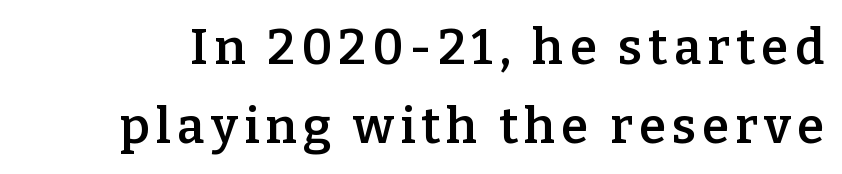
Q: Is the text bold? A: Semi-bold.
Q: Is the text italic (slanted)? A: No, it is upright.
Q: Is the typeface a serif or a sans-serif typeface? A: Serif.
Q: Is the text underlined? A: No.
Q: Is the spacing between lines tight, normal or loose? A: Normal.
Q: Width (condensed, normal, or wide)? A: Normal.
Q: Stroke contrast? A: Low.
Q: x-height? A: Medium.
Q: Monospaced? A: No.
